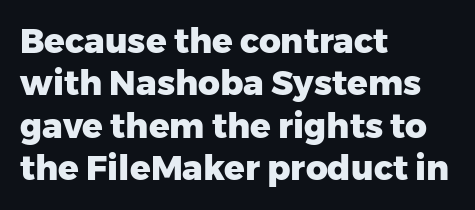
{"serif": "no", "italic": "no", "bold": "yes", "weight": "heavy", "width": "normal", "stroke_contrast": "low", "x_height": "medium", "monospaced": "no", "underline": "no", "align": "left", "line_spacing": "normal", "line_spacing_ratio": 1.25, "letter_spacing": "normal", "letter_spacing_em": 0.0, "glyph_px": 34}
